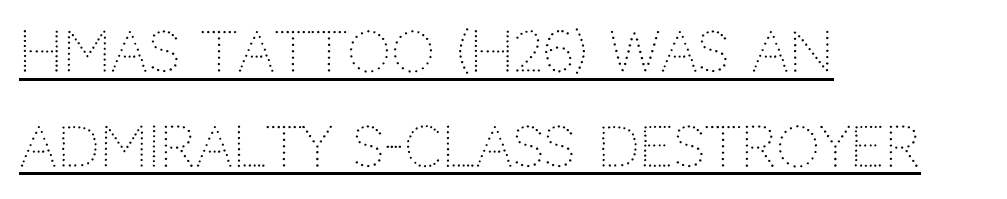
Varying glyph widths throughout — classic text-font behaviour. Observe the ordinary spacing: letters are neighbours, not strangers. Are there feet on the stems? There aren't — it's a sans. Style check: upright. No extra ink here — the face is not bold.
